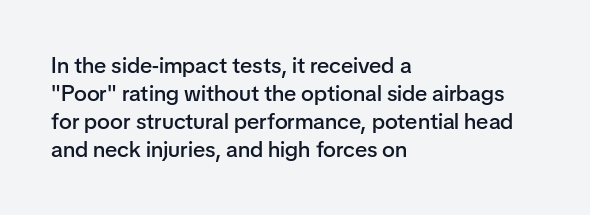
Regular leading. Is there any slant? The stems are plumb. You could call the tracking neutral — neither tight nor loose. A bare baseline throughout the passage.
